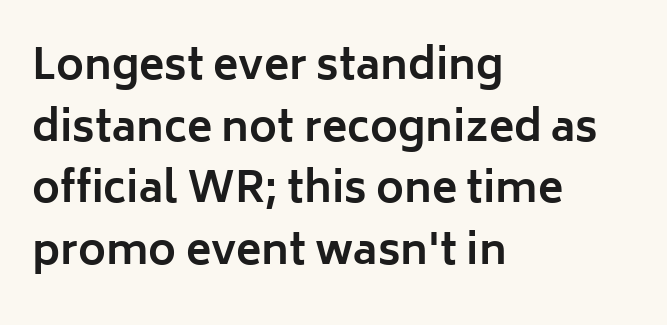
The image shows 42 px bold sans-serif type, upright; set left-aligned, normal line spacing (1.47x), normal letter spacing, not underlined; low stroke contrast and a medium x-height.
